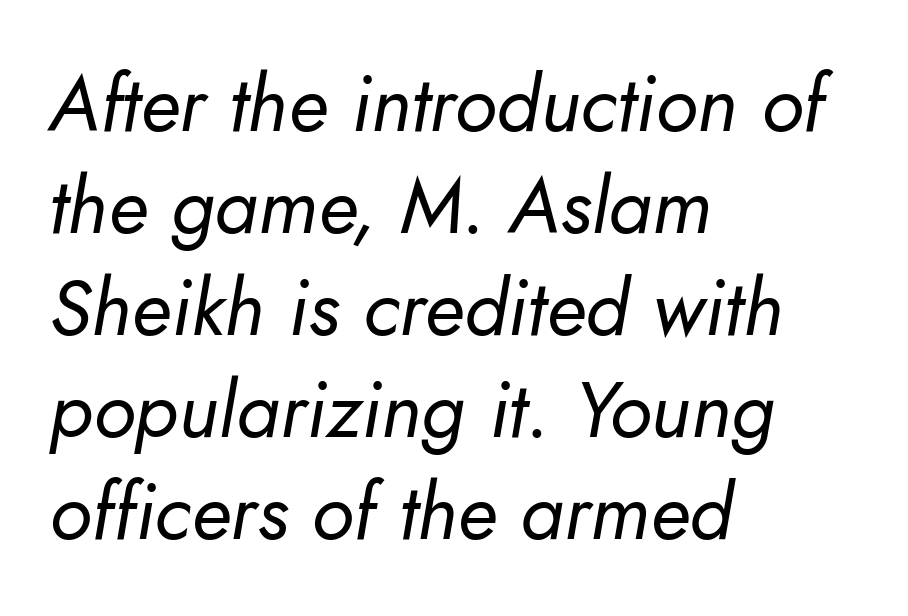
The image shows 79 px regular-weight type, italic (leaning right); set left-aligned, normal line spacing (1.29x), normal letter spacing, not underlined; low stroke contrast and a small x-height.
